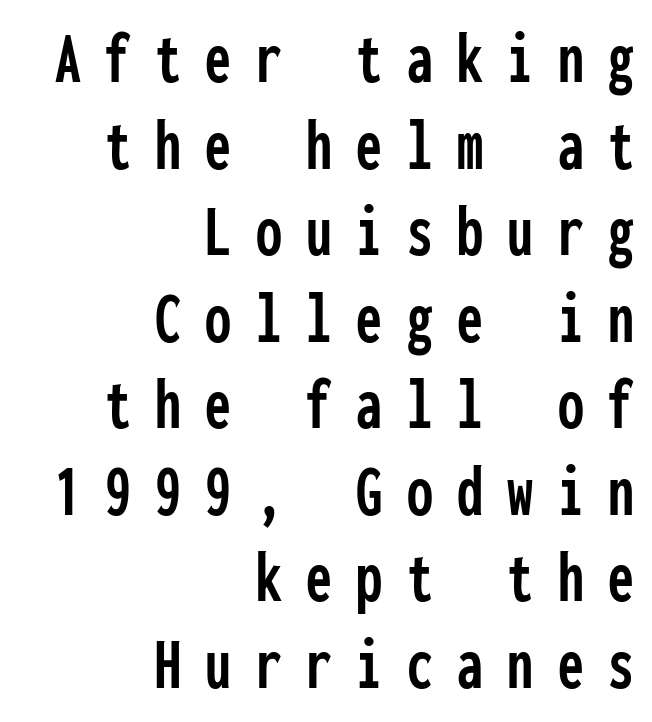
These lines are rendered in a fixed-pitch font. The text was rendered using a sans face with plain stroke endings. The letters stand upright; this is a roman face. The lines in this sample share a right terminus and differ only in where they begin.
